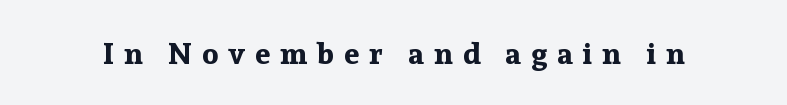
Q: Is the text bold? A: Yes.
Q: Is the text italic (slanted)? A: No, it is upright.
Q: Is the typeface a serif or a sans-serif typeface? A: Serif.
Q: Is the text underlined? A: No.
Q: Is the spacing between letters normal or unusually wide? A: Unusually wide.
Q: Width (condensed, normal, or wide)? A: Normal.
Q: Stroke contrast? A: Low.
Q: x-height? A: Medium.
Q: Monospaced? A: No.
